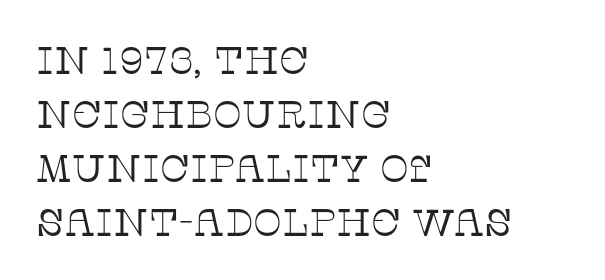
Q: Is the text bold? A: No.
Q: Is the text italic (slanted)? A: No, it is upright.
Q: Is the typeface a serif or a sans-serif typeface? A: Serif.
Q: Is the text underlined? A: No.
Q: How is the paragraph aligned? A: Left-aligned.
Q: Is the spacing between letters normal or unusually wide? A: Normal.
Q: Is the spacing between lines tight, normal or loose? A: Normal.
Q: Width (condensed, normal, or wide)? A: Normal.
Q: Stroke contrast? A: Low.
Q: x-height? A: Large.
Q: Monospaced? A: No.
